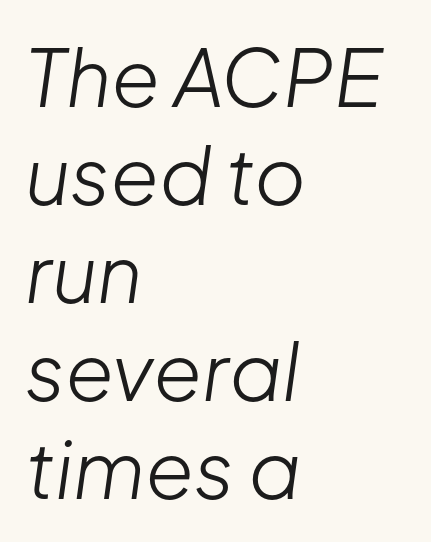
Q: Is the text bold? A: No.
Q: Is the text italic (slanted)? A: Yes, it leans right by about 8 degrees.
Q: Is the text underlined? A: No.
Q: How is the paragraph aligned? A: Left-aligned.
Q: Is the spacing between letters normal or unusually wide? A: Normal.
Q: Width (condensed, normal, or wide)? A: Normal.
Q: Stroke contrast? A: Low.
Q: x-height? A: Medium.
Q: Monospaced? A: No.
